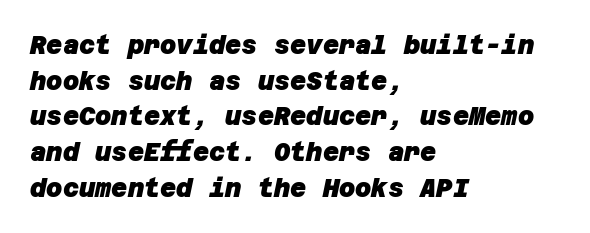
Does extra space separate the letters? No, they use regular spacing. Does the leading feel generous? No, just average. If you drew a ruler down the left edge, every line would touch it. The zone under the glyphs is completely vacant. Does the weight exceed regular? Yes, all the way to bold.
